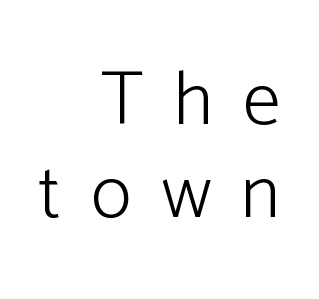
The image shows 77 px light sans-serif type, upright; set right-aligned, line spacing 1.21x, unusually wide letter spacing (+0.39 em), not underlined; low stroke contrast and a medium x-height.
